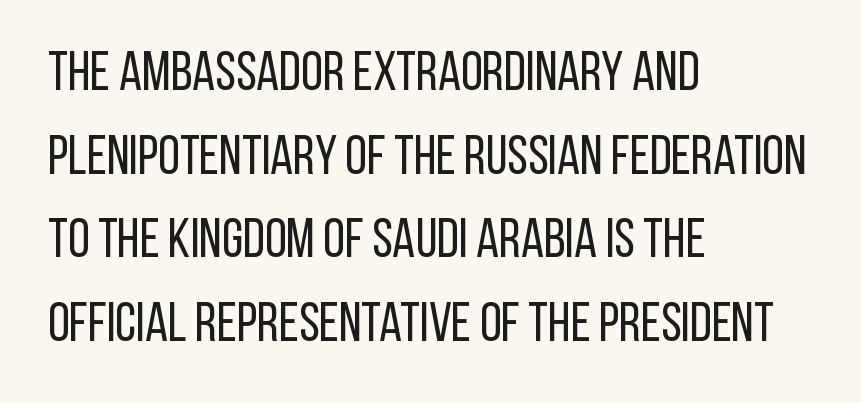
The image shows 55 px regular-weight, condensed sans-serif type, upright; set left-aligned, normal line spacing (1.52x), normal letter spacing, not underlined; low stroke contrast and a large x-height.
